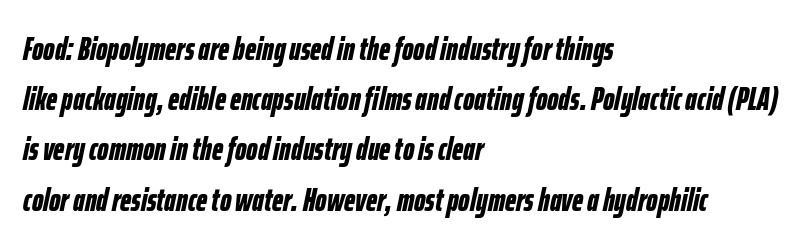
The image shows 32 px bold, condensed type, italic (leaning right); set left-aligned, normal line spacing (1.57x), normal letter spacing, not underlined; low stroke contrast and a medium x-height.
